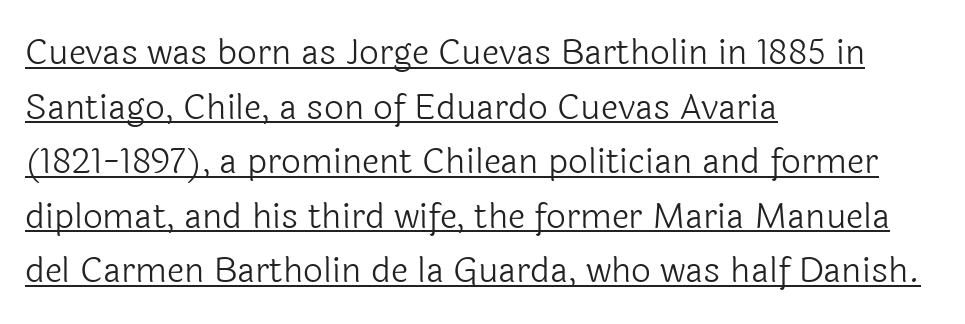
Q: Is the text bold? A: No.
Q: Is the text italic (slanted)? A: No, it is upright.
Q: Is the typeface a serif or a sans-serif typeface? A: Sans-serif.
Q: Is the text underlined? A: Yes.
Q: How is the paragraph aligned? A: Left-aligned.
Q: Is the spacing between letters normal or unusually wide? A: Normal.
Q: Is the spacing between lines tight, normal or loose? A: Normal.
Q: Width (condensed, normal, or wide)? A: Normal.
Q: x-height? A: Medium.
Q: Monospaced? A: No.
